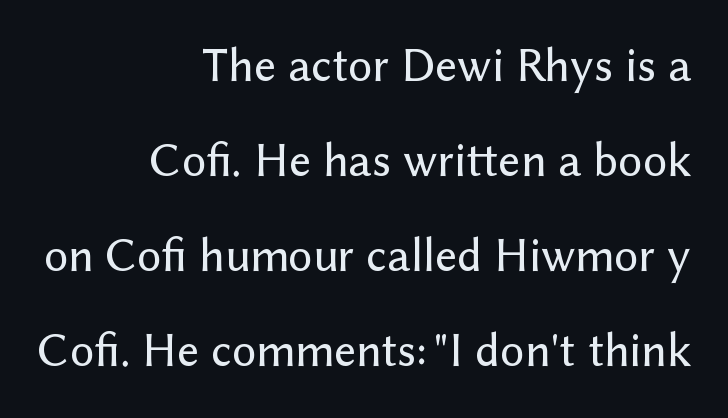
{"serif": "no", "italic": "no", "width": "normal", "stroke_contrast": "low", "x_height": "medium", "monospaced": "no", "underline": "no", "align": "right", "line_spacing": "loose", "line_spacing_ratio": 1.98, "letter_spacing": "normal", "letter_spacing_em": 0.0, "glyph_px": 48}
